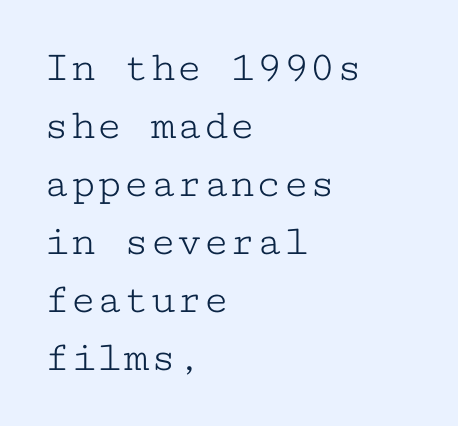
{"serif": "yes", "italic": "no", "bold": "no", "weight": "light", "width": "wide", "stroke_contrast": "low", "x_height": "medium", "monospaced": "yes", "underline": "no", "align": "left", "line_spacing": "normal", "line_spacing_ratio": 1.32, "letter_spacing": "normal", "letter_spacing_em": 0.0, "glyph_px": 44}
